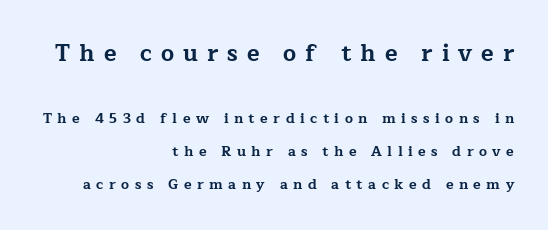
Q: Is the text bold? A: Yes.
Q: Is the text italic (slanted)? A: No, it is upright.
Q: Is the text underlined? A: No.
Q: How is the paragraph aligned? A: Right-aligned.
Q: Is the spacing between letters normal or unusually wide? A: Unusually wide.
Q: Is the spacing between lines tight, normal or loose? A: Loose.
Q: Which block of text is set in a larger size, the first (top) or the second (bottom)? A: The first (top) one.
